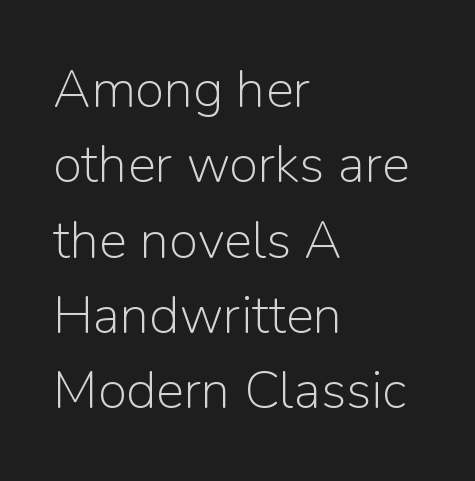
These lines are rendered in a variable-pitch font. Horizontally, the lines are justified to the leading edge only. The typeface chosen for these lines omits serifs. Lines of text with bare space underneath. Think standard paragraph weight, or any step lighter than that.
